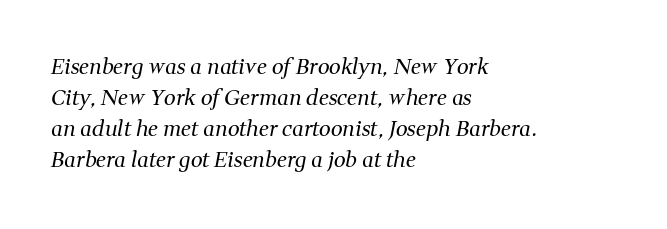
The image shows 21 px text type, italic (leaning right); set left-aligned, normal line spacing (1.48x), normal letter spacing, not underlined.
